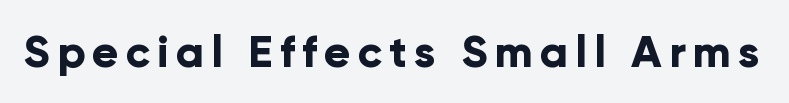
{"serif": "no", "italic": "no", "bold": "yes", "weight": "bold", "width": "normal", "stroke_contrast": "low", "x_height": "medium", "monospaced": "no", "underline": "no", "glyph_px": 44}
